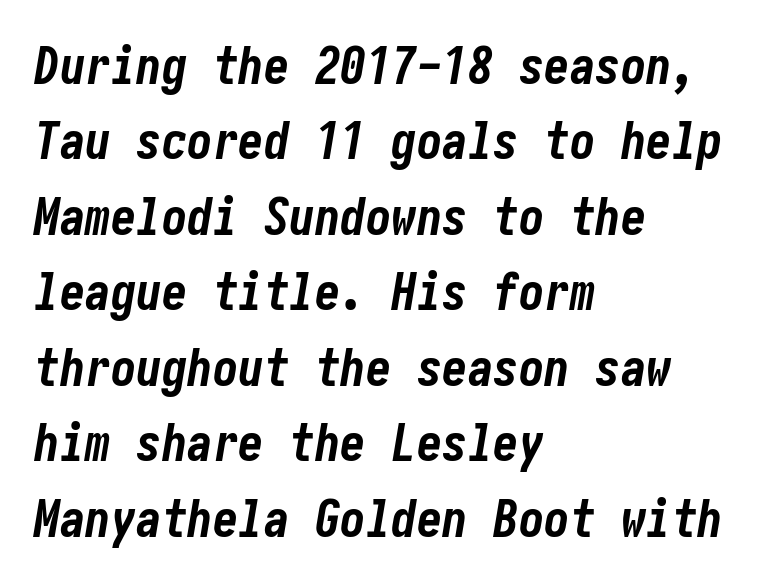
The image shows 51 px bold, condensed type, italic (leaning right); set left-aligned, normal line spacing (1.48x), normal letter spacing, not underlined; low stroke contrast and a medium x-height.
